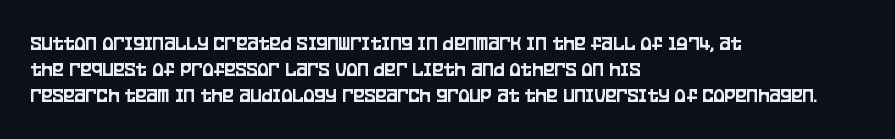
The image shows 21 px text type, upright; set left-aligned, line spacing 1.24x, normal letter spacing, not underlined.
